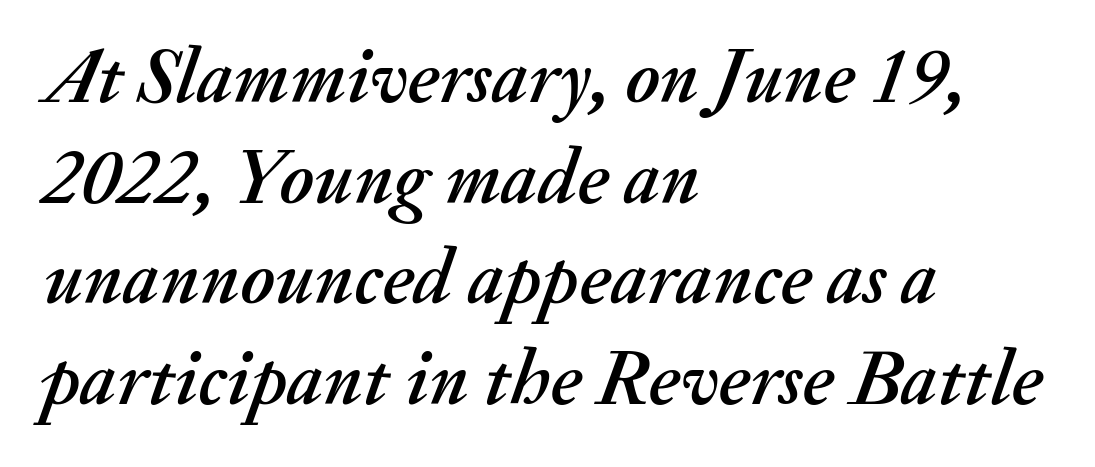
A student would call this left alignment; a typographer would say flush left, rag right. The gaps between neighbouring characters are ordinary and unremarkable. How would I describe the line gaps? Plain and ordinary. Proportional: the letters do not fall into vertical columns.
